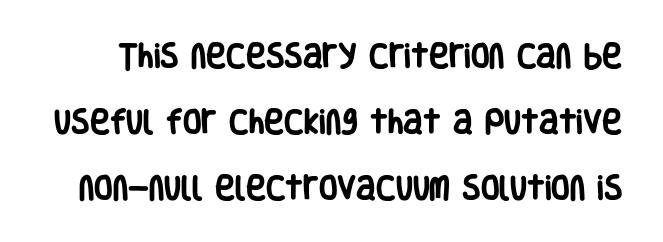
The image shows 27 px bold type, upright; set loose line spacing (2.44x), normal letter spacing, not underlined.
